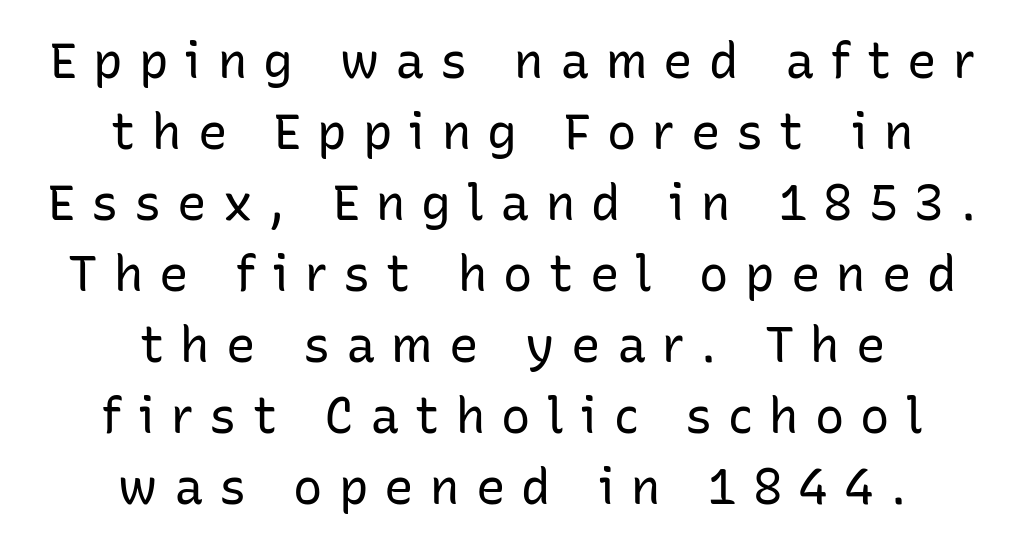
The image shows 49 px regular-weight sans-serif type, upright; set centered, normal line spacing (1.45x), unusually wide letter spacing (+0.33 em), not underlined; low stroke contrast and a medium x-height.
